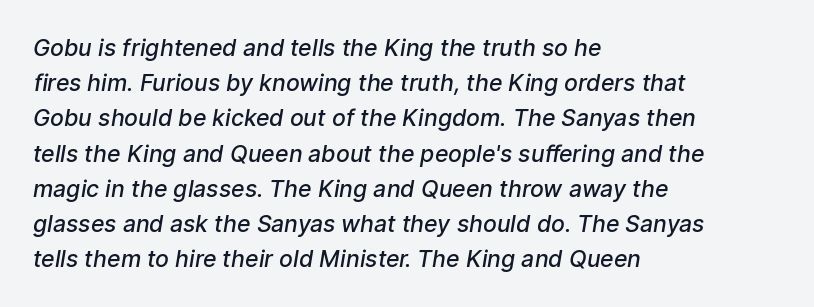
The image shows 23 px text type; set left-aligned, normal line spacing (1.53x), normal letter spacing, not underlined.
